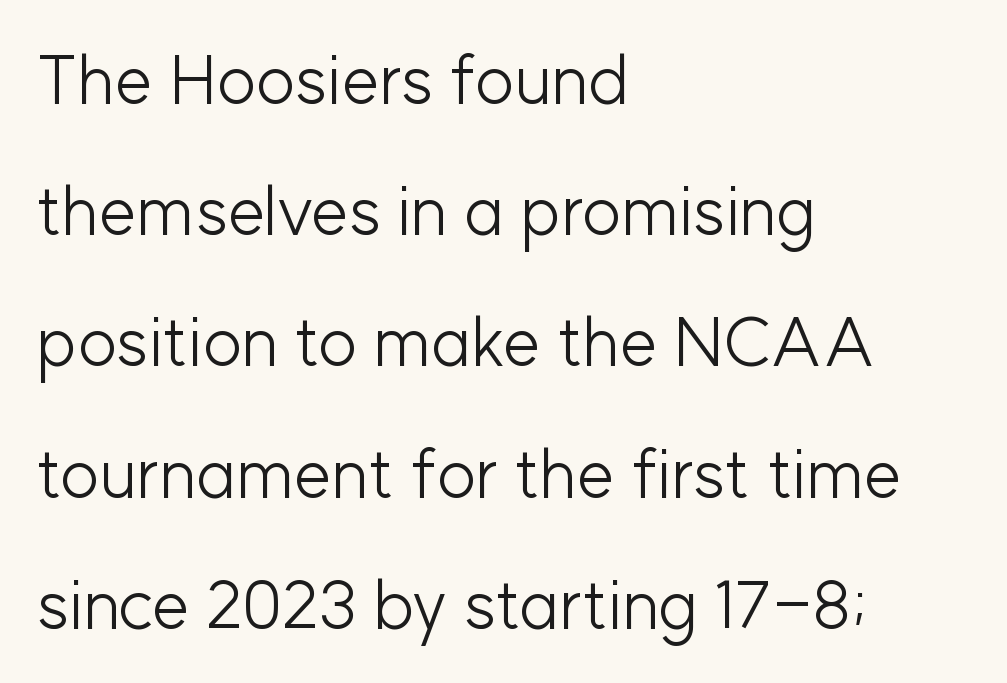
The image shows 68 px light sans-serif type, upright; set left-aligned, loose line spacing (1.93x), normal letter spacing, not underlined; low stroke contrast and a medium x-height.
